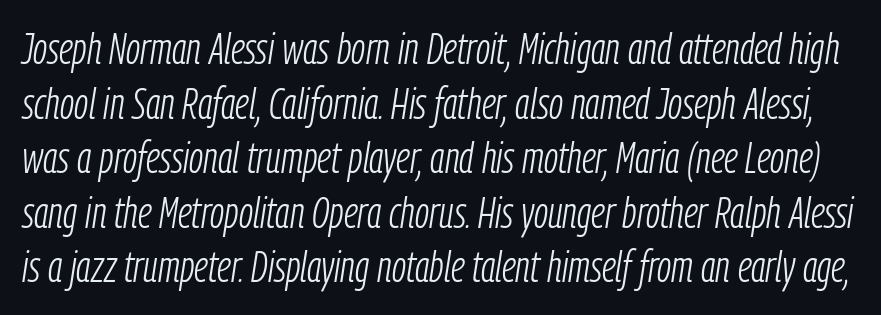
{"italic": "yes", "lean": "right", "slant_degrees": 9, "bold": "no", "weight": "light", "width": "condensed", "stroke_contrast": "low", "x_height": "medium", "monospaced": "no", "underline": "no", "line_spacing": "normal", "line_spacing_ratio": 1.27, "letter_spacing": "normal", "letter_spacing_em": 0.0, "glyph_px": 43}
